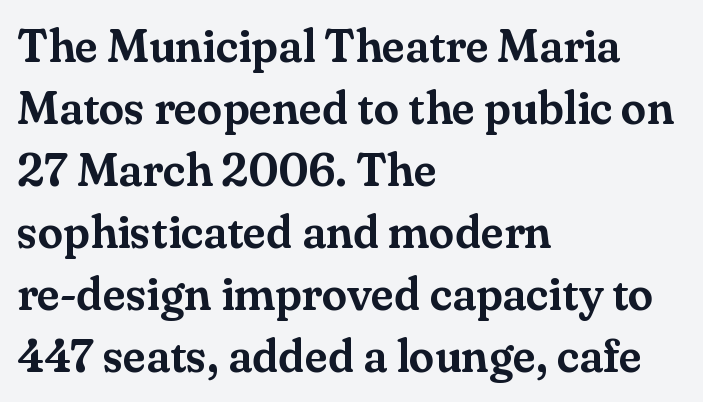
The image shows 46 px serif type, upright; set left-aligned, normal line spacing (1.35x), normal letter spacing, not underlined; medium stroke contrast and a small x-height.
